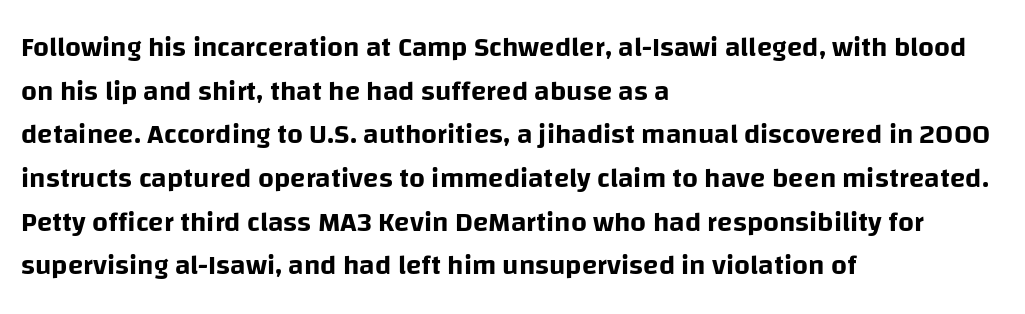
The image shows 28 px sans-serif type, upright; set left-aligned, normal line spacing (1.56x), normal letter spacing, not underlined; low stroke contrast and a large x-height.
